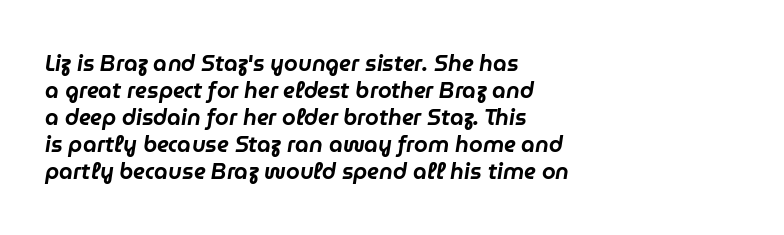
Quick note: italic. The ragged edge is on the right, which tells us the setting is flush left. This rendering leaves character spacing at its baseline value. Anything drawn beneath the words? Only blank space.
